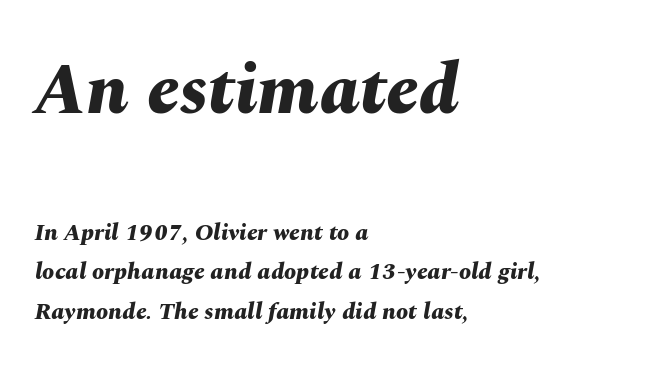
The image shows 73 px bold type, italic (leaning right); set left-aligned, normal line spacing (1.65x), normal letter spacing, not underlined; the first (top) block is 3.04x larger; medium stroke contrast and a medium x-height.
